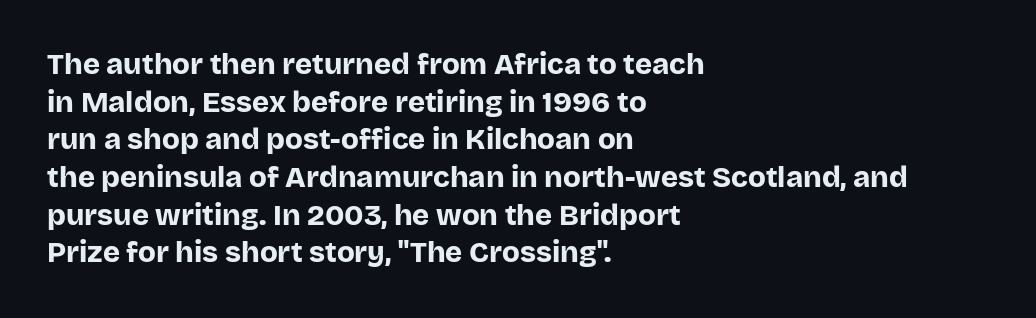
{"serif": "no", "italic": "no", "bold": "yes", "weight": "bold", "width": "normal", "stroke_contrast": "low", "x_height": "large", "monospaced": "no", "underline": "no", "align": "left", "line_spacing": "normal", "line_spacing_ratio": 1.3, "letter_spacing": "normal", "letter_spacing_em": 0.0, "glyph_px": 29}
